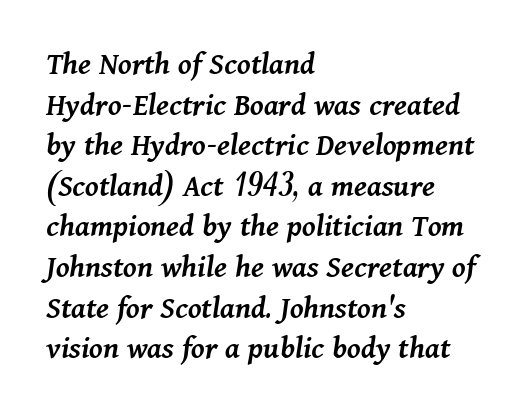
Q: Is the text bold? A: Semi-bold.
Q: Is the text italic (slanted)? A: Yes, it leans right by about 11 degrees.
Q: Is the text underlined? A: No.
Q: How is the paragraph aligned? A: Left-aligned.
Q: Is the spacing between letters normal or unusually wide? A: Normal.
Q: Width (condensed, normal, or wide)? A: Normal.
Q: Stroke contrast? A: Medium.
Q: x-height? A: Medium.
Q: Monospaced? A: No.
